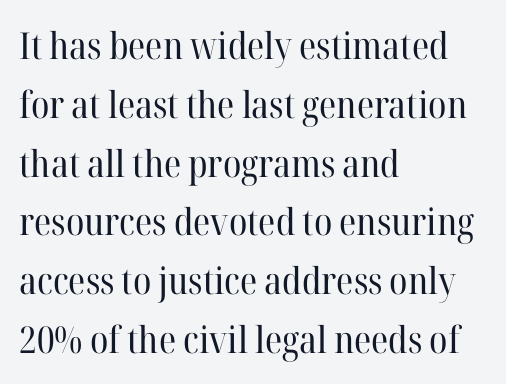
{"serif": "yes", "italic": "no", "bold": "no", "weight": "regular", "width": "normal", "stroke_contrast": "high", "x_height": "medium", "monospaced": "no", "underline": "no", "align": "left", "line_spacing": "normal", "line_spacing_ratio": 1.59, "letter_spacing": "normal", "letter_spacing_em": 0.0, "glyph_px": 37}
